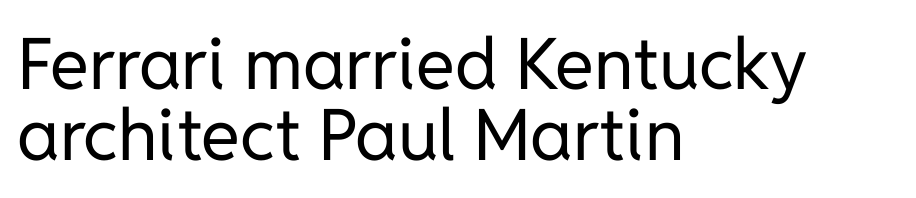
Rule under the text: the space is simply empty. Here the glyphs are tracked normally, forming tight word shapes. This is the regular roman posture of the typeface. The face used here is proportionally spaced, like ordinary book or web type. This block would grow much taller if given ordinary leading; it's compressed now.
